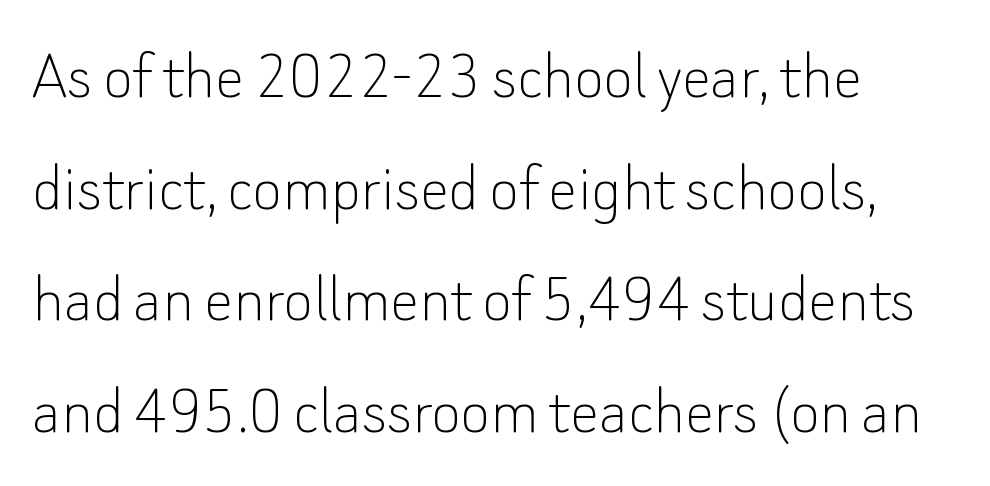
The image shows 72 px thin sans-serif type, upright; set left-aligned, normal line spacing (1.55x), normal letter spacing, not underlined; low stroke contrast and a small x-height.
